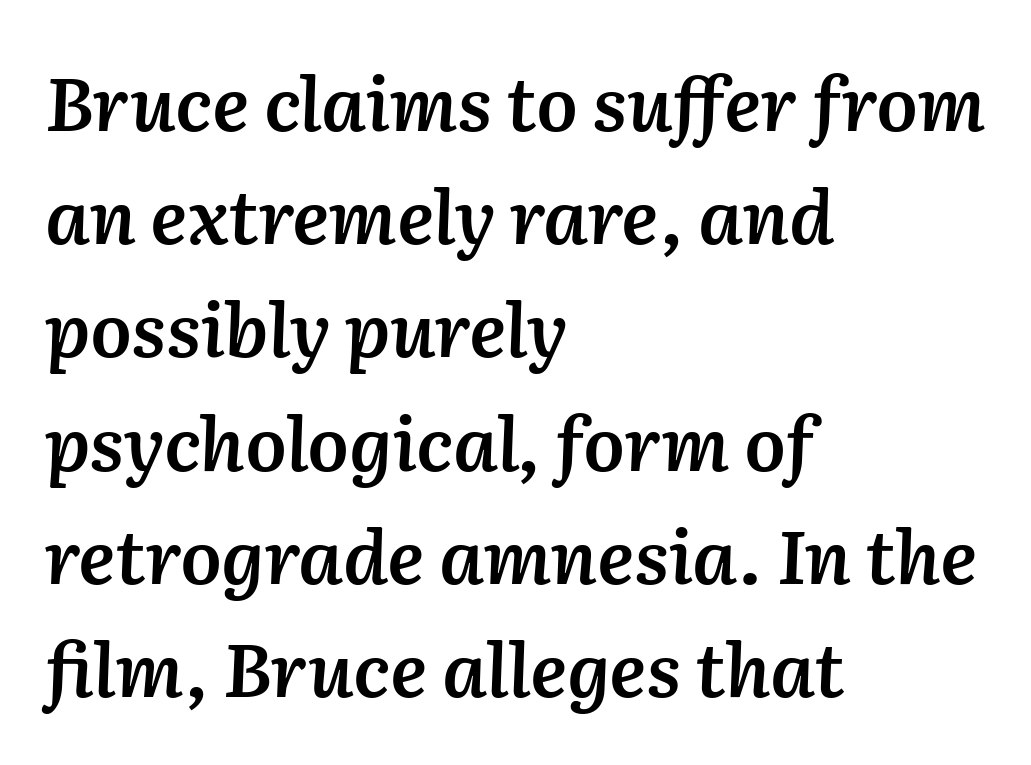
{"italic": "yes", "lean": "right", "slant_degrees": 2, "bold": "semi", "weight": "semibold", "width": "normal", "stroke_contrast": "medium", "x_height": "medium", "monospaced": "no", "underline": "no", "align": "left", "line_spacing": "normal", "line_spacing_ratio": 1.53, "letter_spacing": "normal", "letter_spacing_em": 0.0, "glyph_px": 74}
